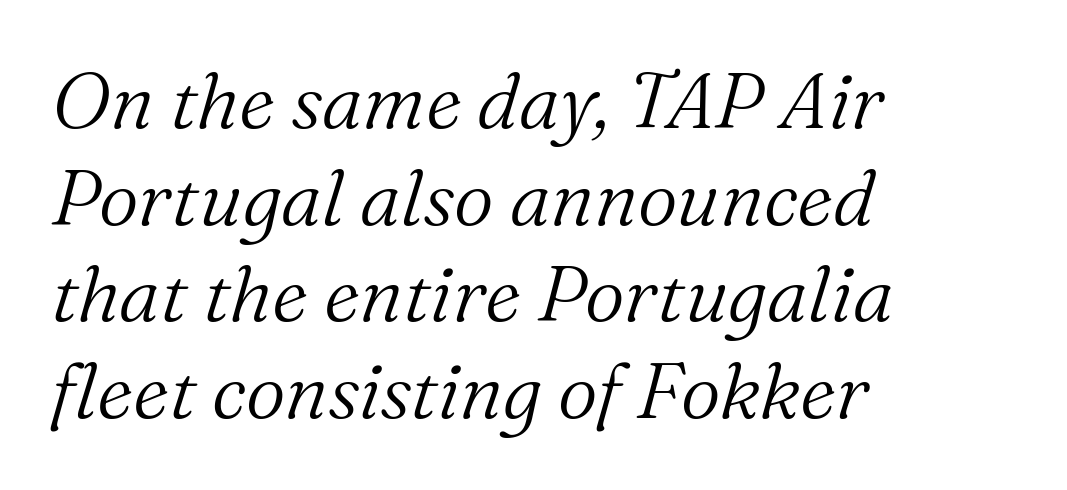
{"serif": "yes", "italic": "yes", "lean": "right", "slant_degrees": 16, "bold": "no", "weight": "light", "width": "normal", "stroke_contrast": "medium", "x_height": "medium", "monospaced": "no", "underline": "no", "align": "left", "line_spacing_ratio": 1.24, "letter_spacing": "normal", "letter_spacing_em": 0.0, "glyph_px": 78}
